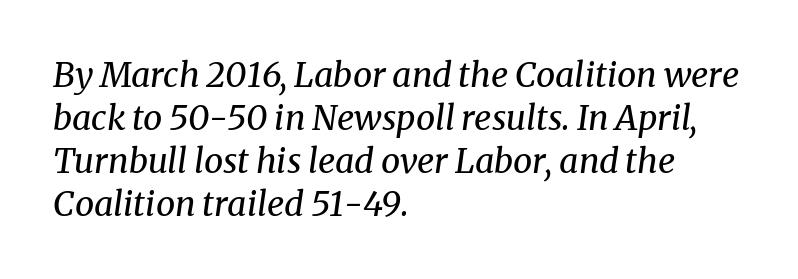
{"serif": "yes", "italic": "yes", "lean": "right", "slant_degrees": 8, "bold": "no", "weight": "regular", "width": "normal", "stroke_contrast": "medium", "x_height": "medium", "monospaced": "no", "underline": "no", "align": "left", "line_spacing": "normal", "line_spacing_ratio": 1.26, "letter_spacing": "normal", "letter_spacing_em": 0.0, "glyph_px": 34}
